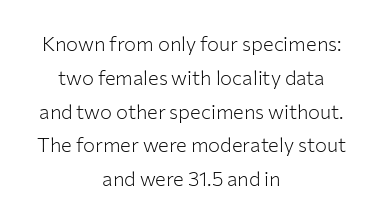
{"italic": "no", "bold": "no", "underline": "no", "align": "center", "line_spacing": "normal", "line_spacing_ratio": 1.69, "letter_spacing": "normal", "letter_spacing_em": 0.0, "glyph_px": 20}
